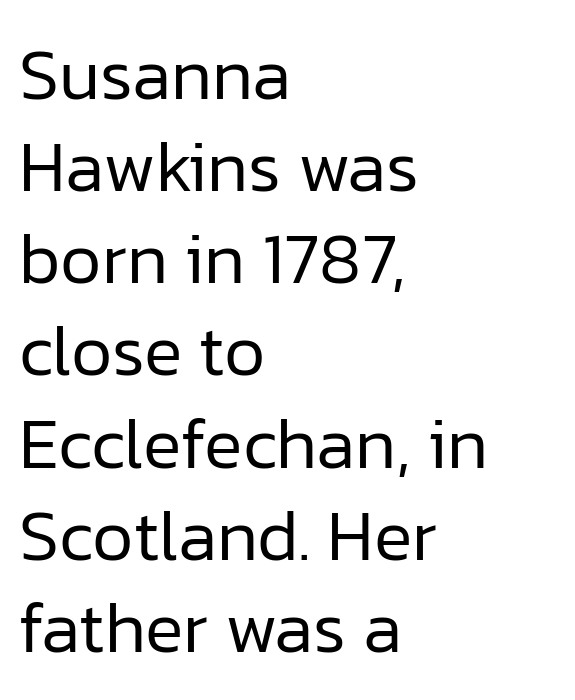
Q: Is the text bold? A: No.
Q: Is the text italic (slanted)? A: No, it is upright.
Q: Is the typeface a serif or a sans-serif typeface? A: Sans-serif.
Q: Is the text underlined? A: No.
Q: How is the paragraph aligned? A: Left-aligned.
Q: Is the spacing between letters normal or unusually wide? A: Normal.
Q: Is the spacing between lines tight, normal or loose? A: Normal.
Q: Width (condensed, normal, or wide)? A: Normal.
Q: Stroke contrast? A: Low.
Q: x-height? A: Medium.
Q: Monospaced? A: No.
